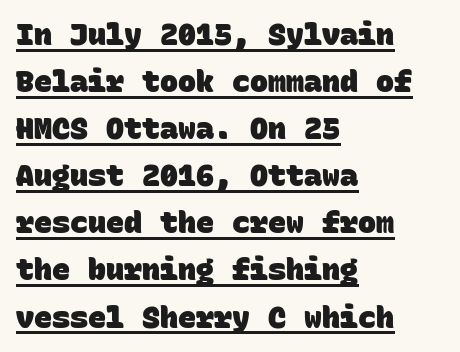
{"serif": "no", "bold": "yes", "weight": "heavy", "width": "normal", "stroke_contrast": "low", "x_height": "large", "monospaced": "yes", "underline": "yes", "align": "left", "line_spacing": "normal", "line_spacing_ratio": 1.57, "letter_spacing": "normal", "letter_spacing_em": 0.0, "glyph_px": 30}
